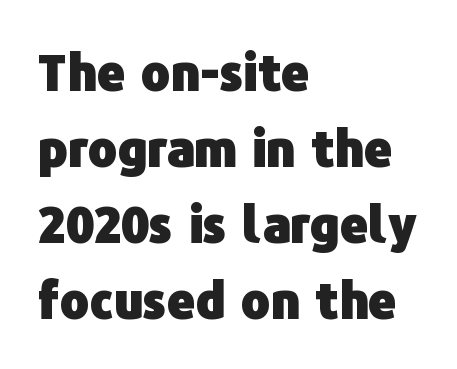
Line beginnings align vertically; line endings do not. These lines are composed in type without serifs. How heavy is the stroke? Heavy — this is a bold. A typesetter would call this leading conventional body-copy spacing.
